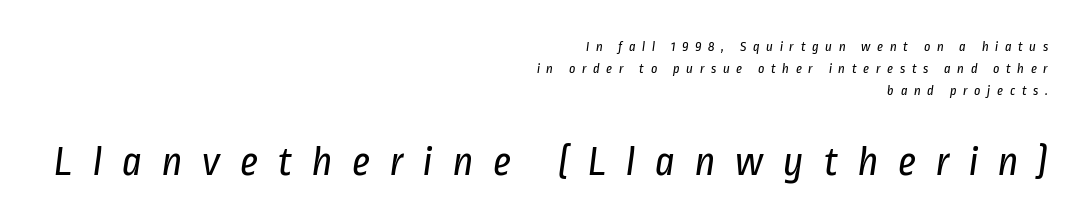
This sample has the flowing, uneven cadence of proportional lettering. The cut favours lightness, reaching ordinary text weight at its darkest. If you measured baseline to baseline, you'd find a middling distance. Nobody drew a line under any word here. Someone cranked the tracking dial way up on this one.
